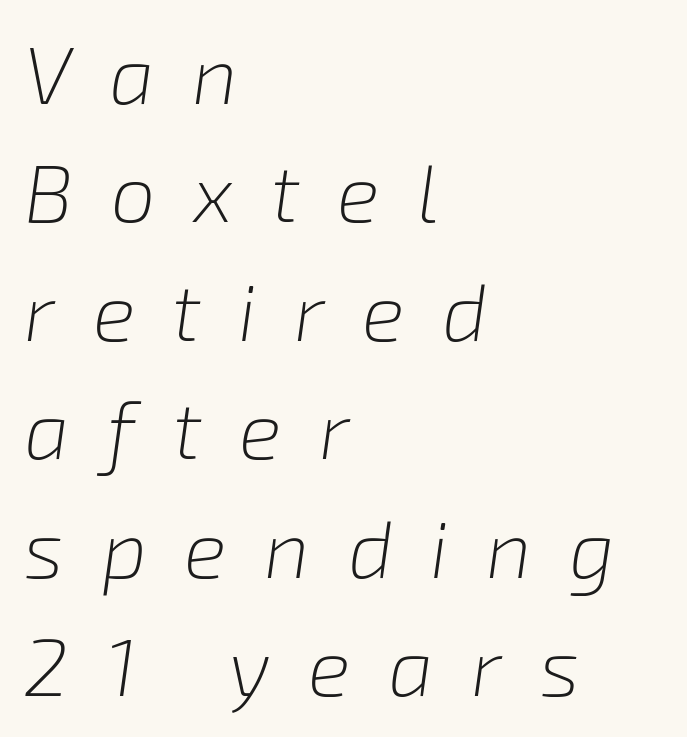
{"italic": "yes", "lean": "right", "slant_degrees": 8, "bold": "no", "weight": "light", "width": "normal", "stroke_contrast": "low", "x_height": "medium", "monospaced": "no", "underline": "no", "align": "left", "line_spacing": "normal", "line_spacing_ratio": 1.48, "letter_spacing": "wide", "letter_spacing_em": 0.47, "glyph_px": 80}
